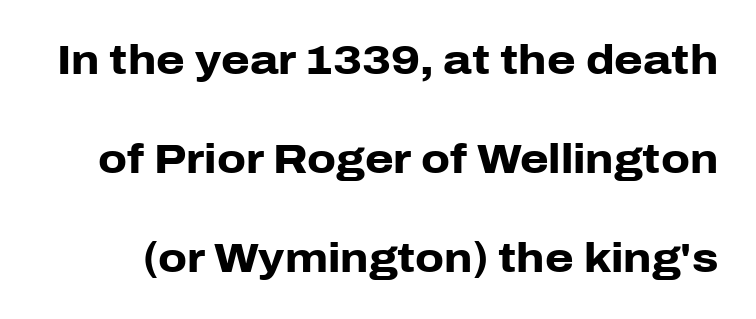
{"serif": "no", "italic": "no", "bold": "yes", "weight": "heavy", "width": "normal", "stroke_contrast": "low", "x_height": "medium", "monospaced": "no", "underline": "no", "line_spacing": "loose", "line_spacing_ratio": 2.41, "letter_spacing": "normal", "letter_spacing_em": 0.0, "glyph_px": 41}
